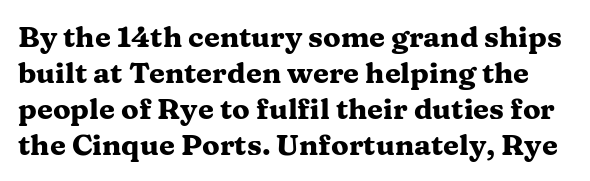
The image shows 29 px heavy, wide serif type, upright; set line spacing 1.24x, normal letter spacing, not underlined; medium stroke contrast and a medium x-height.
